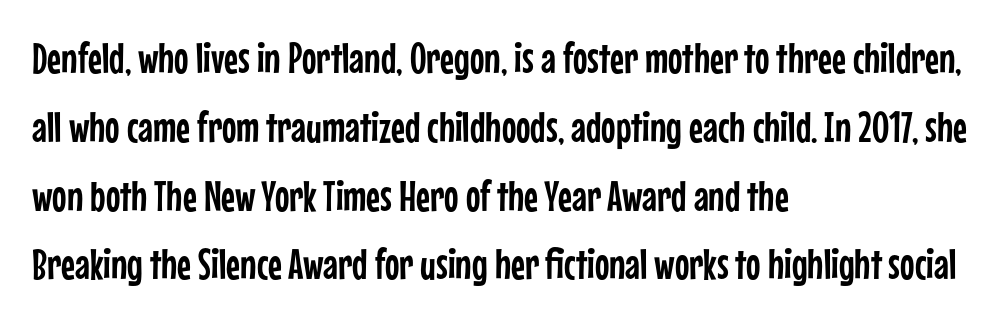
Line beginnings align vertically; line endings do not. Tracking here is standard; glyphs follow each other at the usual distance. Varying glyph widths throughout — classic text-font behaviour. Posture: vertical. The line-height multiplier appears to be the usual default. This sample uses a sans-serif face.
